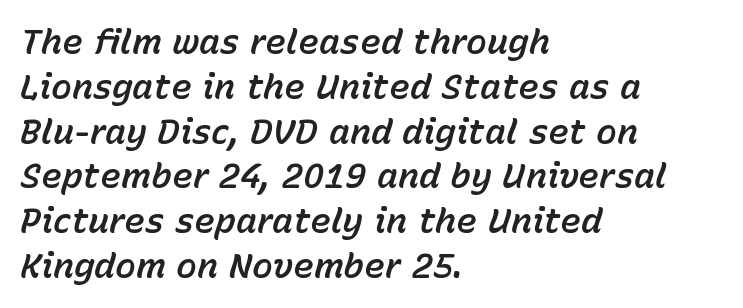
The image shows 35 px text type, italic (leaning right); set left-aligned, normal line spacing (1.28x), normal letter spacing, not underlined; low stroke contrast and a medium x-height.
